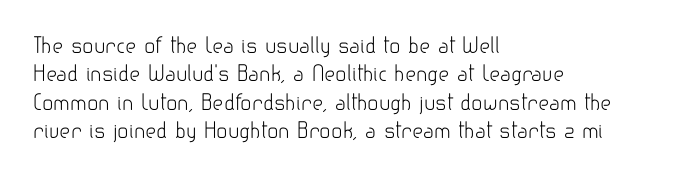
Q: Is the text bold? A: No.
Q: Is the text italic (slanted)? A: No, it is upright.
Q: Is the text underlined? A: No.
Q: How is the paragraph aligned? A: Left-aligned.
Q: Is the spacing between letters normal or unusually wide? A: Normal.
Q: Is the spacing between lines tight, normal or loose? A: Normal.
